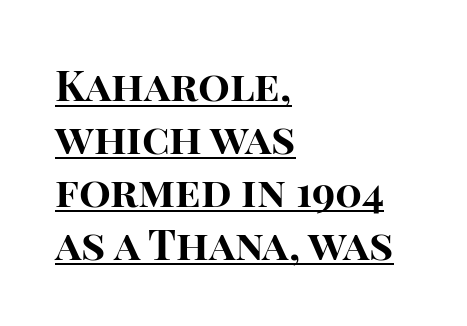
The image shows 42 px bold sans-serif type, upright; set left-aligned, normal line spacing (1.26x), normal letter spacing, underlined; high stroke contrast and a large x-height.
